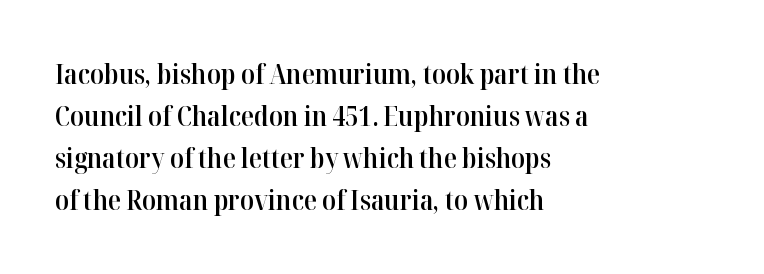
Successive baselines arrive at the customary interval. These lines stack with their left ends in a neat column. Italic? Not at all — the glyphs are vertical. The tracking reads as untouched default to a designer's eye.
